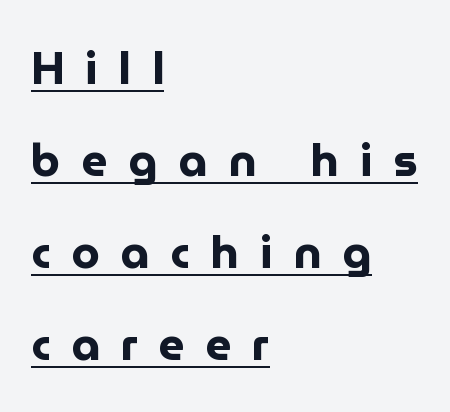
Heavy-handed strokes throughout: this text is bold. The tracking reads as deliberately expanded to a designer's eye. Check where the strokes stop: nothing finishes them off — pure sans. A rule runs beneath these lines of type. The letters advance in unequal steps, a hallmark of proportional type.
